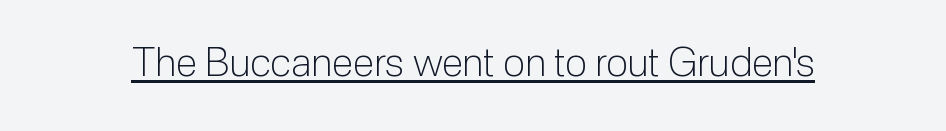
The image shows 40 px light sans-serif type, upright; set normal letter spacing, underlined; low stroke contrast and a medium x-height.
